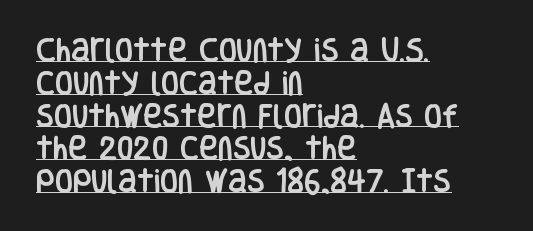
Q: Is the text italic (slanted)? A: No, it is upright.
Q: Is the text underlined? A: Yes.
Q: How is the paragraph aligned? A: Left-aligned.
Q: Is the spacing between letters normal or unusually wide? A: Normal.
Q: Is the spacing between lines tight, normal or loose? A: Normal.
